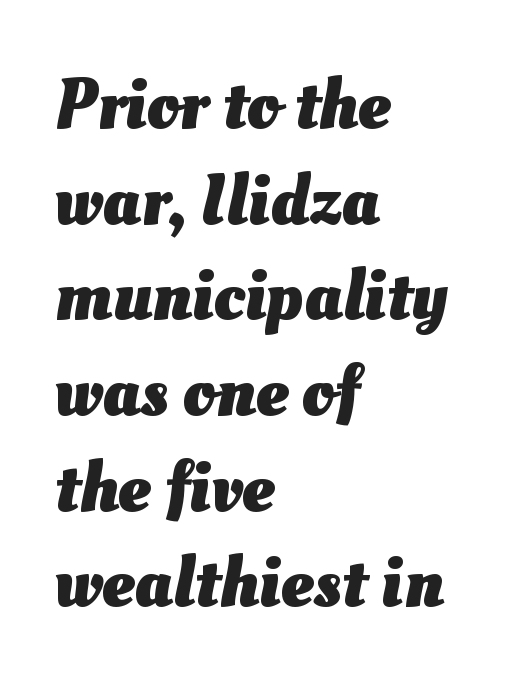
The image shows 73 px heavy type; set left-aligned, normal line spacing (1.31x), normal letter spacing, not underlined; medium stroke contrast and a small x-height.
